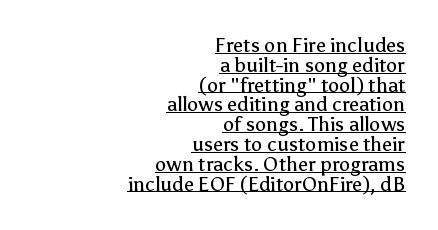
Q: Is the text bold? A: No.
Q: Is the text italic (slanted)? A: No, it is upright.
Q: Is the text underlined? A: Yes.
Q: How is the paragraph aligned? A: Right-aligned.
Q: Is the spacing between letters normal or unusually wide? A: Normal.
Q: Is the spacing between lines tight, normal or loose? A: Tight.
